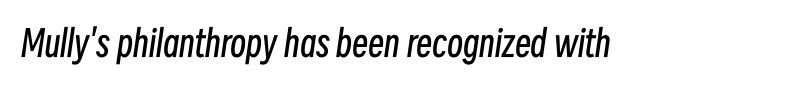
Unmarked baselines from the first word to the last. Counters stay open thanks to moderate or lighter strokes. The gaps between neighbouring characters are ordinary and unremarkable. Spacing verdict: proportional, widths tailored to each character.
